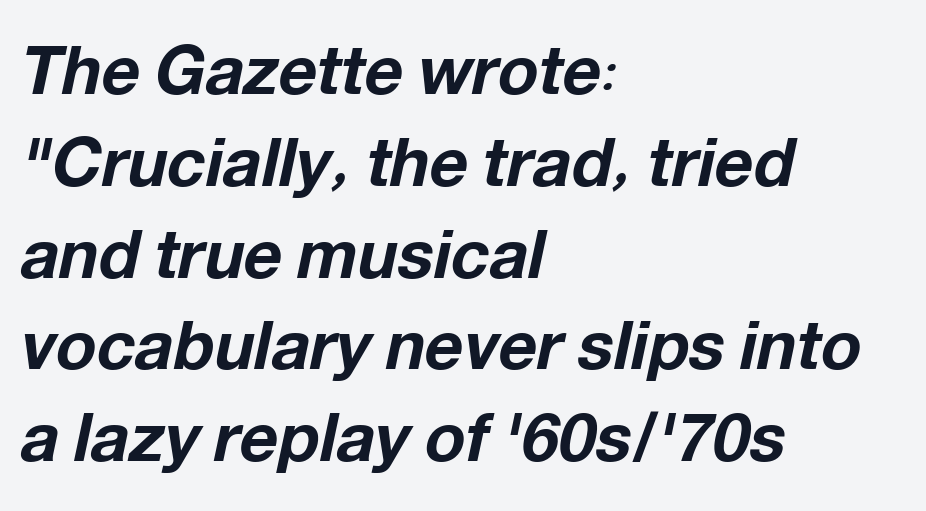
Q: Is the text bold? A: Yes.
Q: Is the text italic (slanted)? A: Yes, it leans right by about 12 degrees.
Q: Is the text underlined? A: No.
Q: How is the paragraph aligned? A: Left-aligned.
Q: Is the spacing between letters normal or unusually wide? A: Normal.
Q: Is the spacing between lines tight, normal or loose? A: Normal.
Q: Width (condensed, normal, or wide)? A: Normal.
Q: Stroke contrast? A: Low.
Q: x-height? A: Medium.
Q: Monospaced? A: No.
